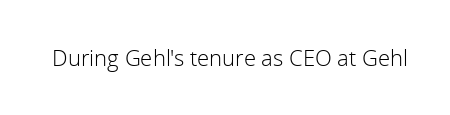
{"italic": "no", "bold": "no", "underline": "no", "letter_spacing": "normal", "letter_spacing_em": 0.0, "glyph_px": 22}
